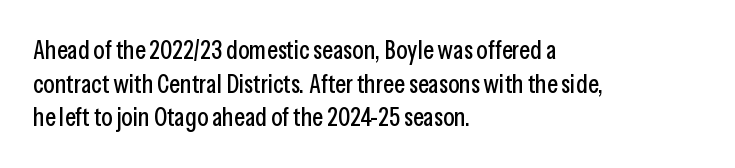
{"italic": "no", "underline": "no", "align": "left", "line_spacing": "normal", "line_spacing_ratio": 1.29, "letter_spacing": "normal", "letter_spacing_em": 0.0, "glyph_px": 26}
